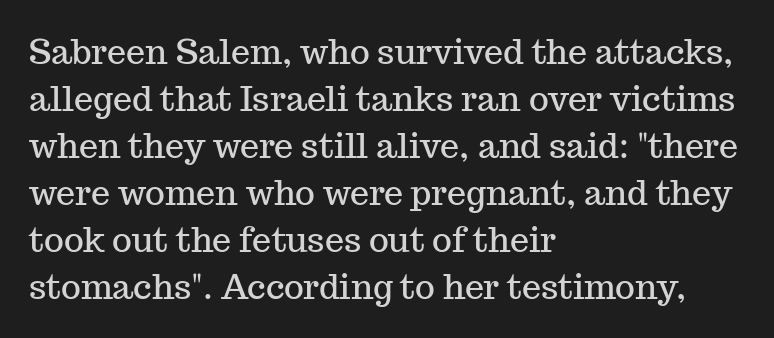
The image shows 34 px serif type, upright; set left-aligned, normal line spacing (1.38x), normal letter spacing, not underlined; medium stroke contrast and a medium x-height.
